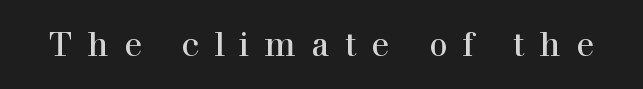
{"serif": "yes", "italic": "no", "width": "normal", "x_height": "medium", "monospaced": "no", "underline": "no", "letter_spacing": "wide", "letter_spacing_em": 0.46, "glyph_px": 33}
